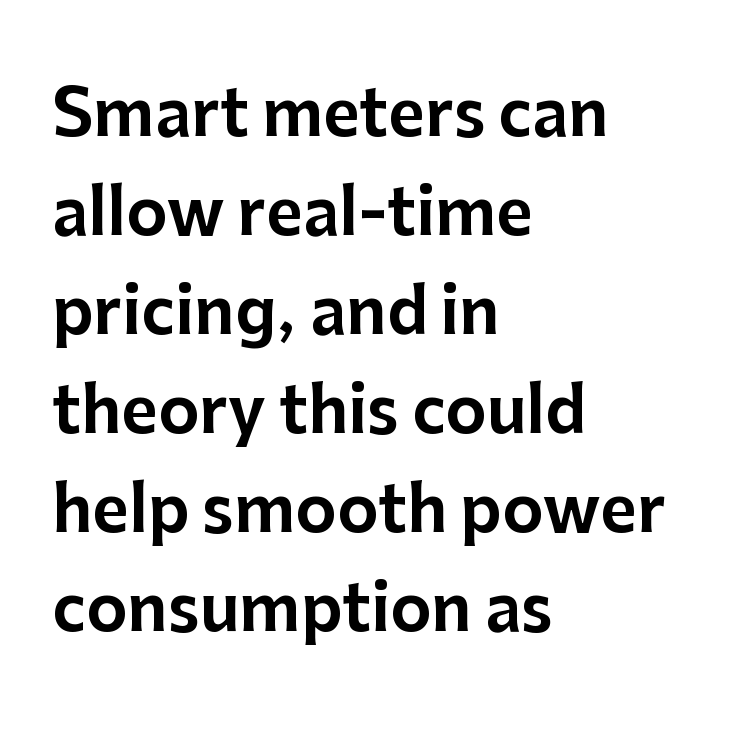
{"serif": "no", "italic": "no", "width": "normal", "stroke_contrast": "low", "x_height": "medium", "monospaced": "no", "underline": "no", "align": "left", "line_spacing": "normal", "line_spacing_ratio": 1.57, "letter_spacing": "normal", "letter_spacing_em": 0.0, "glyph_px": 63}
